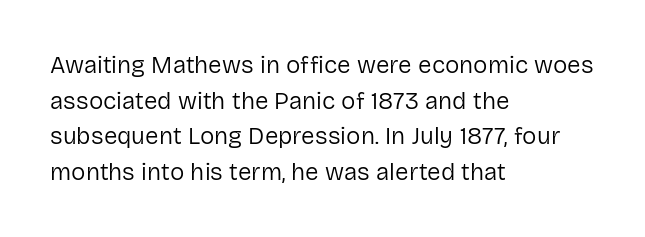
Q: Is the text bold? A: No.
Q: Is the text italic (slanted)? A: No, it is upright.
Q: Is the text underlined? A: No.
Q: How is the paragraph aligned? A: Left-aligned.
Q: Is the spacing between letters normal or unusually wide? A: Normal.
Q: Is the spacing between lines tight, normal or loose? A: Normal.
